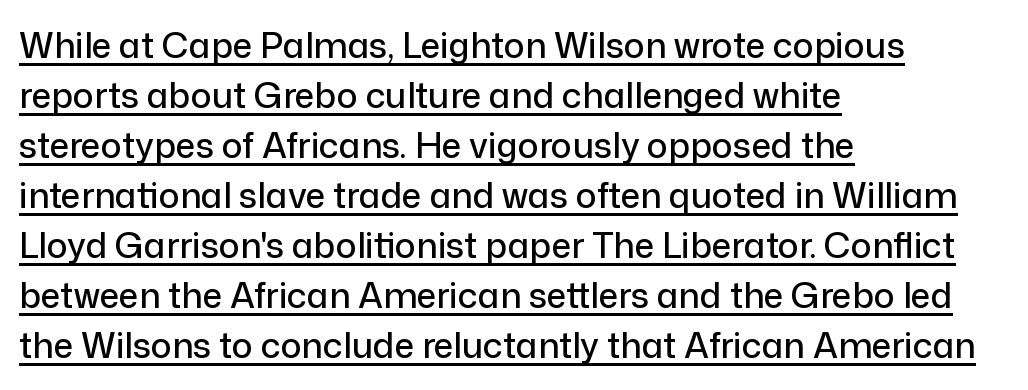
Every word sits above its own underline. Baseline-to-baseline distance is the conventional proportion of letter height. Here the glyphs are tracked normally, forming tight word shapes. Do the characters align in a grid? No, the font is proportional. The letters carry no serifs — their stems end cleanly without finishing strokes. Posture: vertical.
